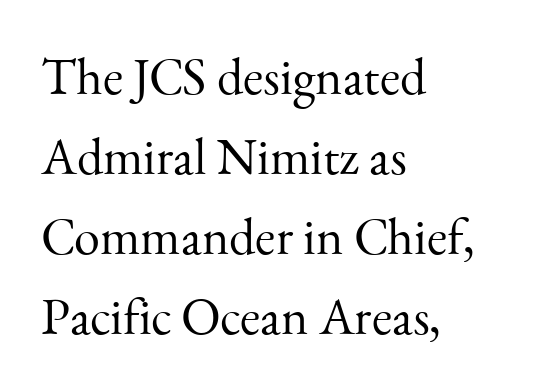
{"serif": "yes", "italic": "no", "bold": "no", "weight": "light", "width": "normal", "stroke_contrast": "medium", "x_height": "small", "monospaced": "no", "underline": "no", "align": "left", "line_spacing": "normal", "line_spacing_ratio": 1.54, "letter_spacing": "normal", "letter_spacing_em": 0.0, "glyph_px": 52}
